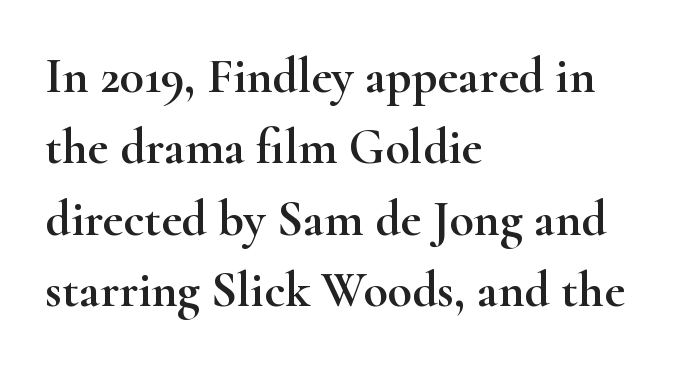
The image shows 50 px wide serif type, upright; set left-aligned, normal line spacing (1.43x), normal letter spacing, not underlined; high stroke contrast and a small x-height.
